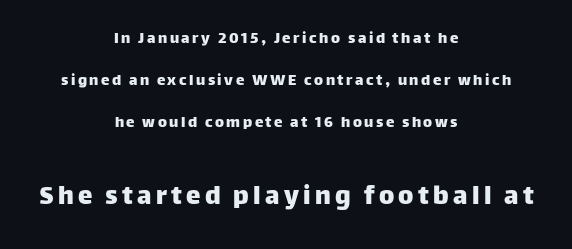
The image shows 29 px sans-serif type, upright; set centered, loose line spacing (2.47x), not underlined; the second (bottom) block is 1.71x larger; low stroke contrast and a large x-height.
